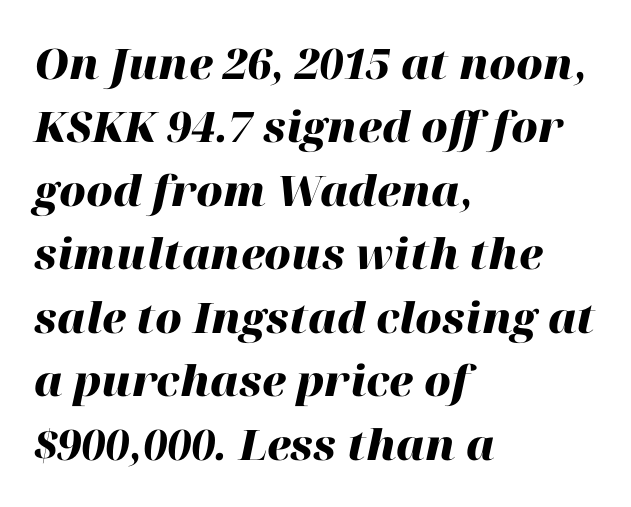
The image shows 42 px heavy type, italic (leaning right); set left-aligned, normal line spacing (1.51x), normal letter spacing, not underlined; high stroke contrast and a medium x-height.
